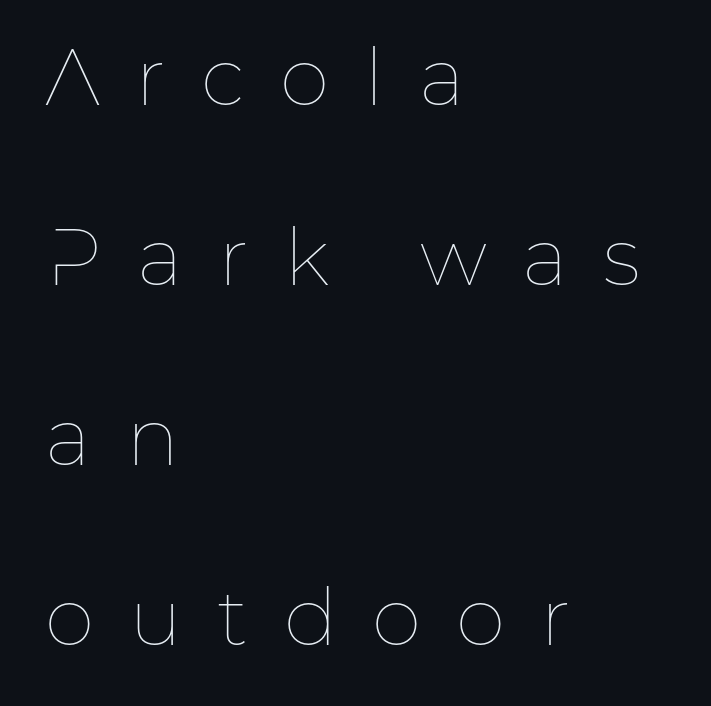
The string is rendered with underlining switched off. Letter spacing: wide. Looks like regular typesetting: each glyph gets only the width it needs. The weight tops out at a normal text grade. Left-aligned paragraph, ragged on the right.
